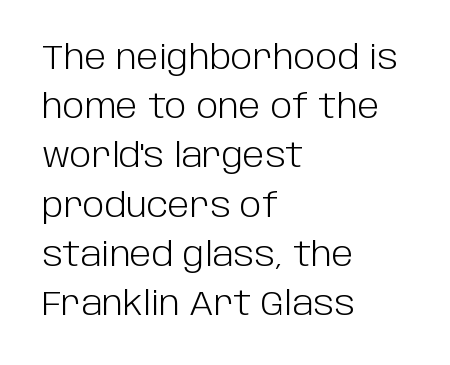
The image shows 33 px light sans-serif type, upright; set left-aligned, normal line spacing (1.49x), normal letter spacing, not underlined; low stroke contrast and a large x-height.
